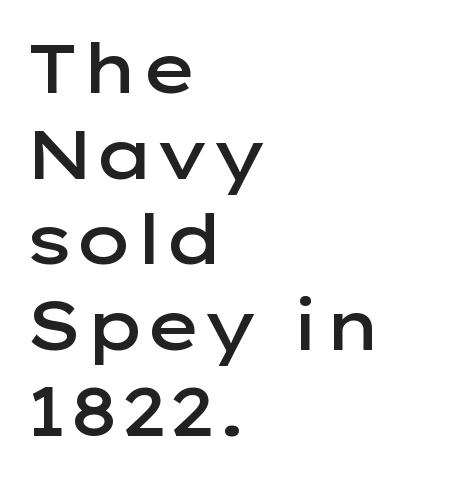
{"serif": "no", "italic": "no", "bold": "semi", "weight": "semibold", "width": "wide", "stroke_contrast": "low", "x_height": "medium", "monospaced": "no", "underline": "no", "align": "left", "line_spacing": "normal", "line_spacing_ratio": 1.26, "letter_spacing": "normal", "letter_spacing_em": 0.0, "glyph_px": 68}
